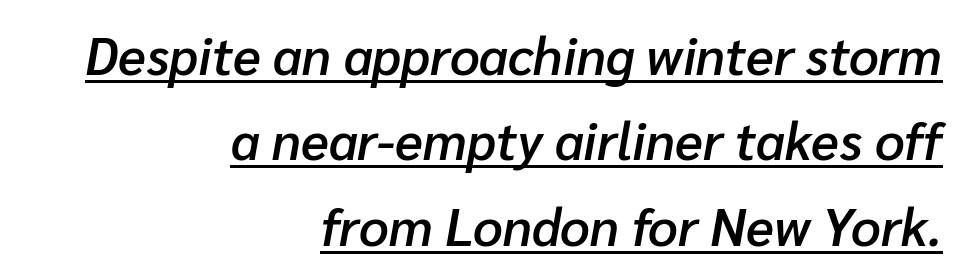
Q: Is the text bold? A: Semi-bold.
Q: Is the text italic (slanted)? A: Yes, it leans right by about 10 degrees.
Q: Is the text underlined? A: Yes.
Q: How is the paragraph aligned? A: Right-aligned.
Q: Is the spacing between letters normal or unusually wide? A: Normal.
Q: Is the spacing between lines tight, normal or loose? A: Normal.
Q: Width (condensed, normal, or wide)? A: Normal.
Q: Stroke contrast? A: Low.
Q: x-height? A: Medium.
Q: Monospaced? A: No.
